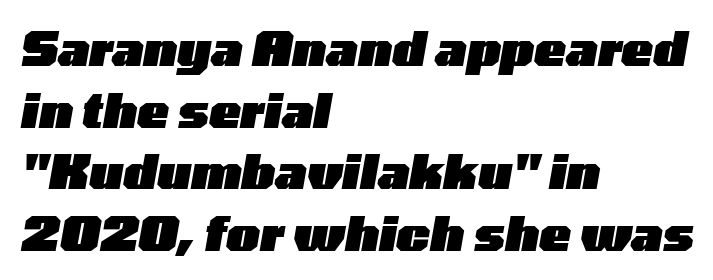
{"italic": "yes", "lean": "right", "slant_degrees": 10, "bold": "yes", "weight": "heavy", "width": "wide", "stroke_contrast": "low", "x_height": "medium", "monospaced": "no", "underline": "no", "align": "left", "line_spacing": "normal", "line_spacing_ratio": 1.31, "letter_spacing": "normal", "letter_spacing_em": 0.0, "glyph_px": 47}
